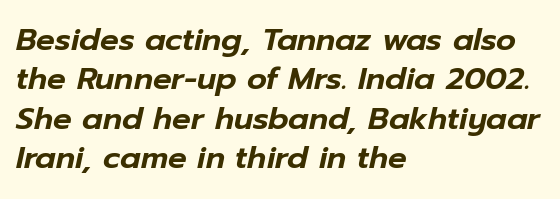
{"italic": "yes", "lean": "right", "slant_degrees": 12, "width": "normal", "stroke_contrast": "low", "x_height": "medium", "monospaced": "no", "underline": "no", "align": "left", "line_spacing": "normal", "line_spacing_ratio": 1.27, "letter_spacing": "normal", "letter_spacing_em": 0.0, "glyph_px": 31}
